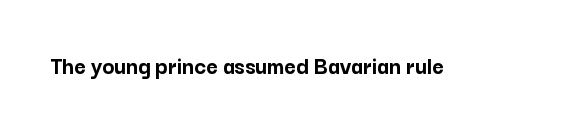
Underlining? Definitely not there. Strong, thick strokes mark this as bold type. This sample uses an upright cut, with every glyph sitting square on the baseline. A typesetter would call this zero additional tracking.
